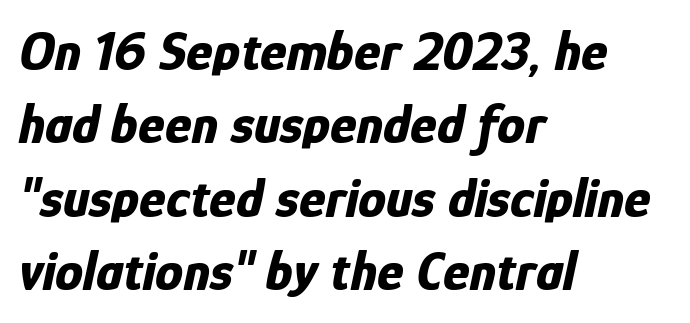
Type without underlining. Notice how descenders clear the ascenders below comfortably — that's standard leading. The paragraph has a hard left edge and a soft right edge. The passage shown is typed in a proportional face where columns would drift. Style check: oblique. The font is running at its bold setting.
